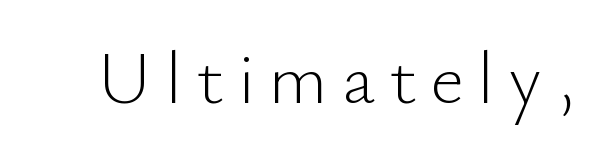
{"serif": "no", "italic": "no", "bold": "no", "weight": "light", "width": "normal", "stroke_contrast": "low", "x_height": "small", "monospaced": "no", "underline": "no", "glyph_px": 73}
